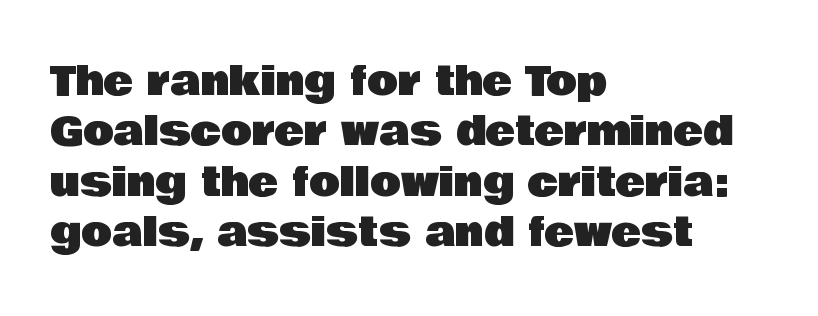
The image shows 40 px sans-serif type, upright; set left-aligned, normal line spacing (1.26x), normal letter spacing, not underlined; low stroke contrast and a large x-height.
